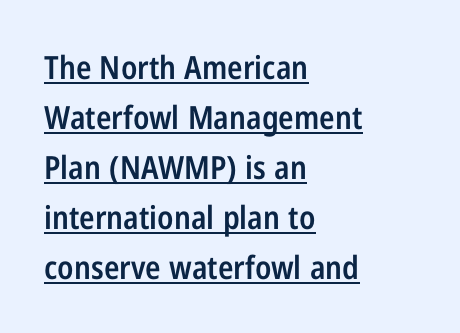
{"serif": "no", "italic": "no", "bold": "semi", "weight": "semibold", "width": "condensed", "stroke_contrast": "low", "x_height": "medium", "monospaced": "no", "underline": "yes", "align": "left", "line_spacing": "normal", "line_spacing_ratio": 1.56, "letter_spacing": "normal", "letter_spacing_em": 0.0, "glyph_px": 32}
